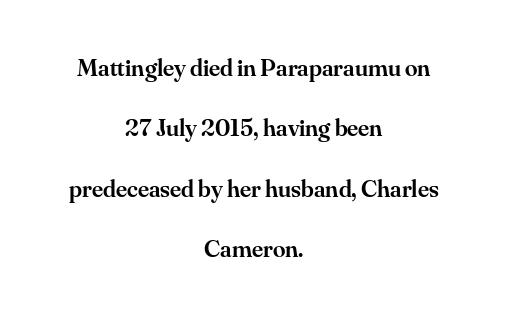
The image shows 25 px text type, upright; set centered, loose line spacing (2.42x), normal letter spacing, not underlined.
